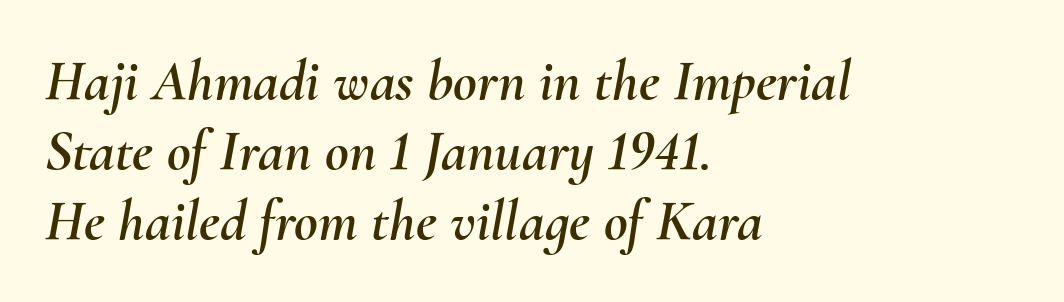
The image shows 58 px text type, italic (leaning right); set left-aligned, line spacing 1.21x, normal letter spacing, not underlined; medium stroke contrast and a small x-height.
